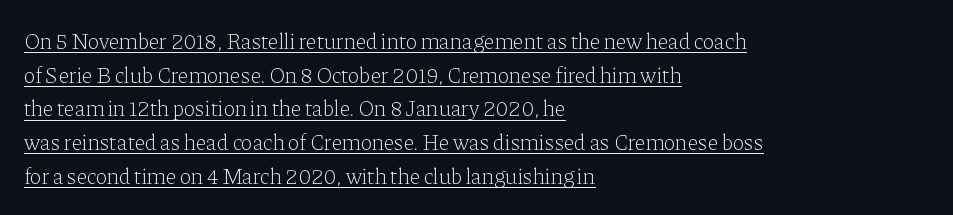
The image shows 22 px text type, upright; set left-aligned, normal line spacing (1.53x), normal letter spacing, underlined.
